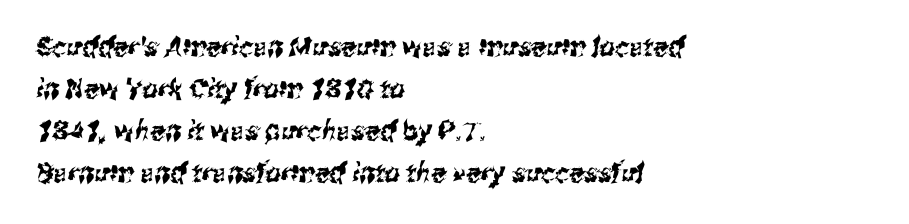
Q: Is the text underlined? A: No.
Q: How is the paragraph aligned? A: Left-aligned.
Q: Is the spacing between letters normal or unusually wide? A: Normal.
Q: Is the spacing between lines tight, normal or loose? A: Normal.
